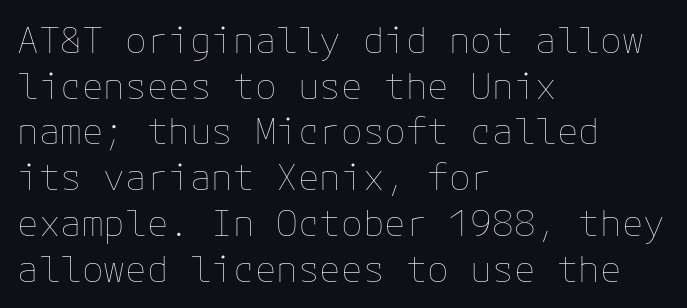
{"italic": "no", "bold": "no", "weight": "thin", "width": "normal", "stroke_contrast": "low", "x_height": "medium", "underline": "no", "align": "left", "line_spacing": "normal", "line_spacing_ratio": 1.27, "letter_spacing": "normal", "letter_spacing_em": 0.0, "glyph_px": 36}
